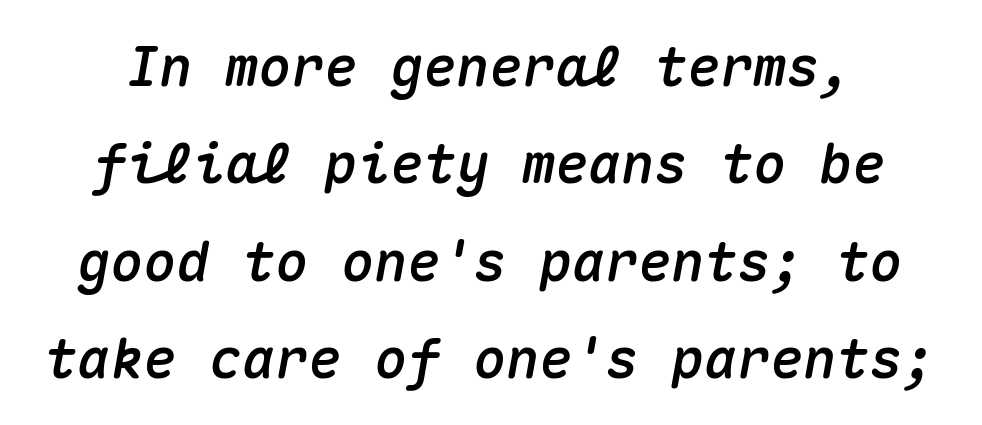
The image shows 55 px text type, italic (leaning right), monospaced; set line spacing 1.77x, normal letter spacing, not underlined; medium stroke contrast and a medium x-height.
